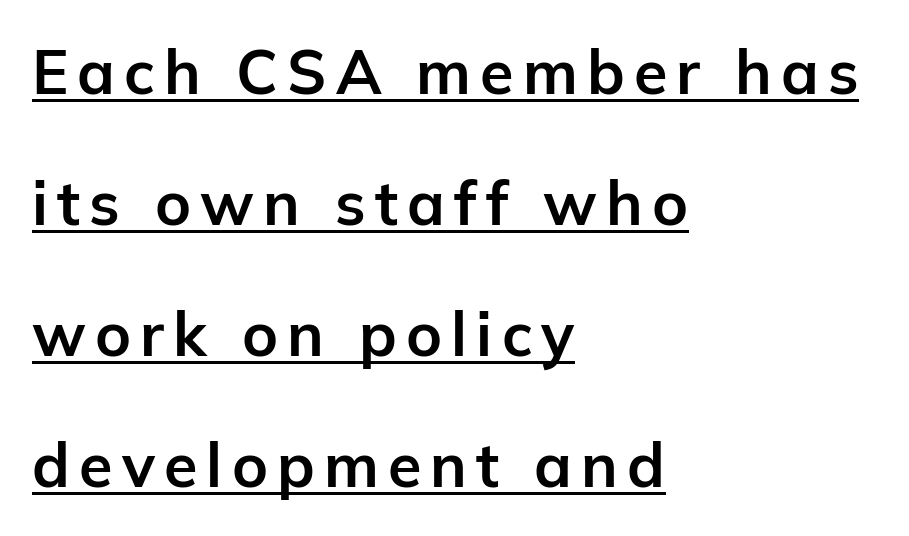
The image shows 61 px bold sans-serif type, upright; set left-aligned, loose line spacing (2.15x), underlined; low stroke contrast and a medium x-height.
